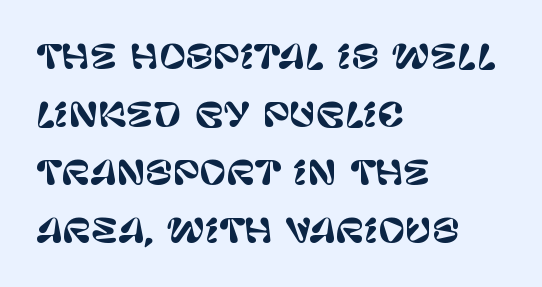
This is sans-serif lettering, the kind often seen on screens and signage. Spacing verdict: proportional, widths tailored to each character. This sample uses plain, unmodified letter spacing. Letters rest on an invisible, unmarked baseline. Each line starts at the same left margin while the right side varies.
